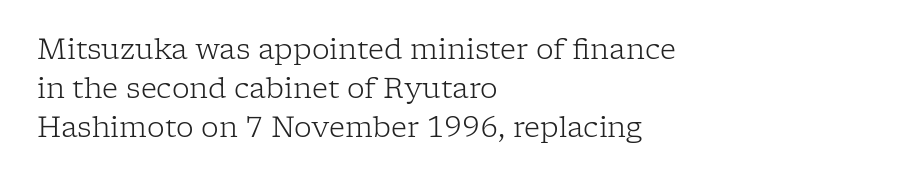
Q: Is the text bold? A: No.
Q: Is the text italic (slanted)? A: No, it is upright.
Q: Is the typeface a serif or a sans-serif typeface? A: Serif.
Q: Is the text underlined? A: No.
Q: How is the paragraph aligned? A: Left-aligned.
Q: Is the spacing between letters normal or unusually wide? A: Normal.
Q: Is the spacing between lines tight, normal or loose? A: Normal.
Q: Width (condensed, normal, or wide)? A: Normal.
Q: Stroke contrast? A: Low.
Q: x-height? A: Medium.
Q: Monospaced? A: No.
